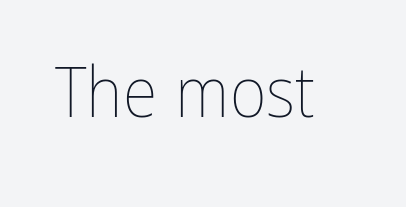
{"italic": "no", "bold": "no", "weight": "thin", "width": "condensed", "stroke_contrast": "low", "x_height": "medium", "monospaced": "no", "underline": "no", "letter_spacing": "normal", "letter_spacing_em": 0.0, "glyph_px": 71}
